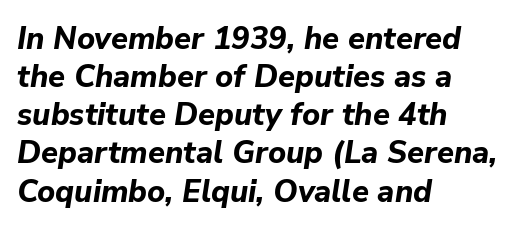
{"italic": "yes", "lean": "right", "slant_degrees": 9, "bold": "yes", "weight": "bold", "width": "normal", "stroke_contrast": "low", "x_height": "medium", "monospaced": "no", "underline": "no", "align": "left", "line_spacing_ratio": 1.23, "letter_spacing": "normal", "letter_spacing_em": 0.0, "glyph_px": 31}
